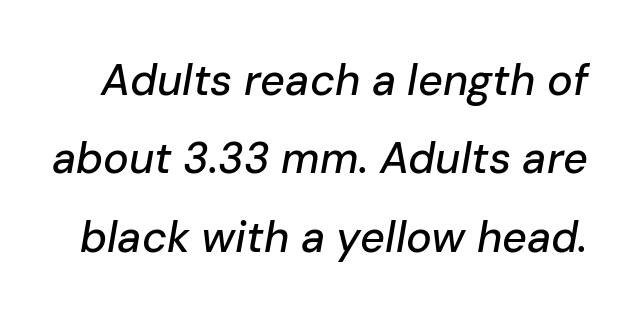
Q: Is the text italic (slanted)? A: Yes, it leans right by about 10 degrees.
Q: Is the text underlined? A: No.
Q: Is the spacing between letters normal or unusually wide? A: Normal.
Q: Width (condensed, normal, or wide)? A: Normal.
Q: Stroke contrast? A: Low.
Q: x-height? A: Medium.
Q: Monospaced? A: No.
